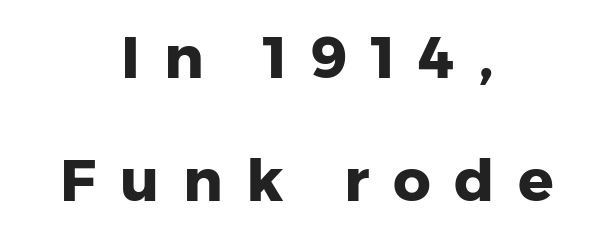
{"serif": "no", "italic": "no", "bold": "yes", "weight": "heavy", "width": "normal", "stroke_contrast": "low", "x_height": "medium", "monospaced": "no", "underline": "no", "align": "center", "line_spacing": "loose", "line_spacing_ratio": 2.08, "letter_spacing": "wide", "letter_spacing_em": 0.4, "glyph_px": 59}
